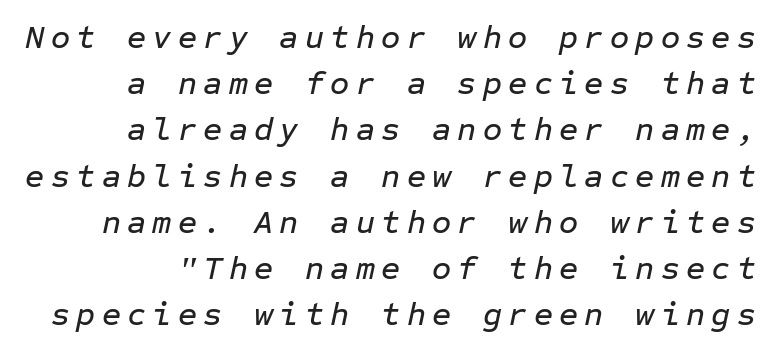
{"italic": "yes", "lean": "right", "slant_degrees": 12, "width": "normal", "stroke_contrast": "low", "x_height": "medium", "monospaced": "yes", "underline": "no", "line_spacing": "normal", "line_spacing_ratio": 1.4, "glyph_px": 33}
